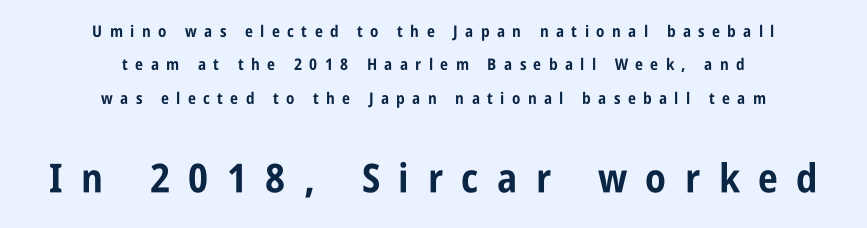
The image shows 40 px bold, condensed sans-serif type, upright; set centered, loose line spacing (2.09x), unusually wide letter spacing (+0.46 em), not underlined; the second (bottom) block is 2.5x larger; low stroke contrast and a large x-height.
